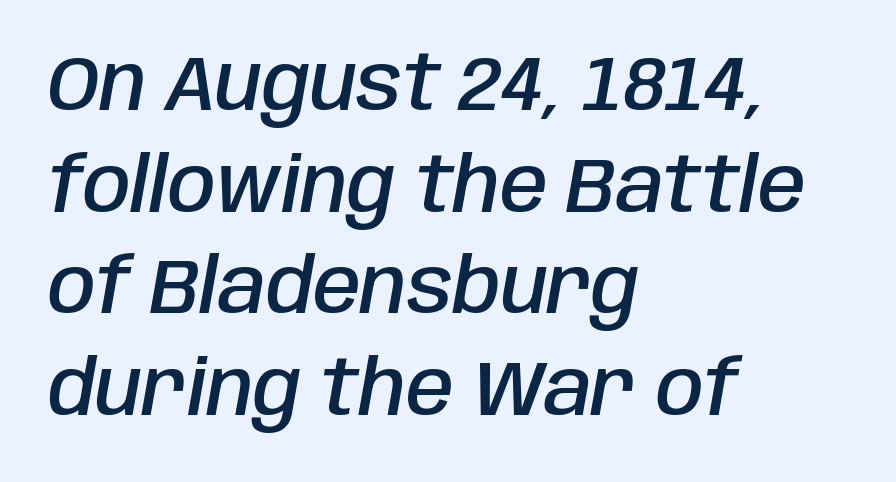
{"italic": "yes", "lean": "right", "slant_degrees": 10, "bold": "semi", "weight": "semibold", "width": "condensed", "stroke_contrast": "low", "x_height": "large", "monospaced": "no", "underline": "no", "align": "left", "line_spacing": "normal", "line_spacing_ratio": 1.32, "letter_spacing": "normal", "letter_spacing_em": 0.0, "glyph_px": 77}
